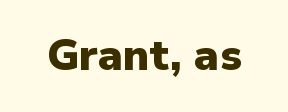
Set as a true bold cut, around the 700 mark. This rendering leaves character spacing at its baseline value. Serifs: no, the terminals of the letterforms are clean. Underlining? Definitely not there.
